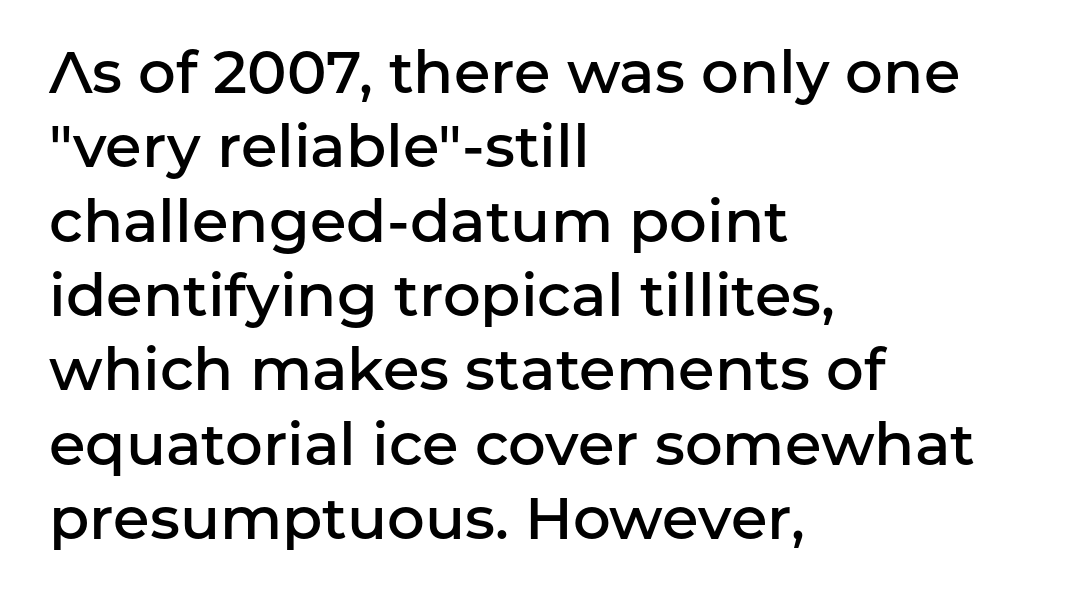
The image shows 59 px semibold sans-serif type, upright; set left-aligned, normal line spacing (1.26x), normal letter spacing, not underlined; low stroke contrast and a medium x-height.
